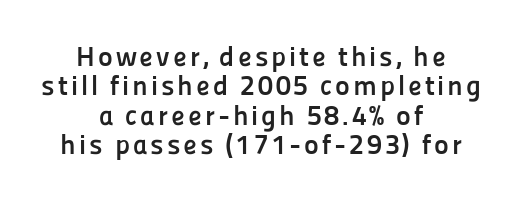
The image shows 28 px semibold sans-serif type, upright; set centered, tight line spacing (1.05x), not underlined; low stroke contrast and a medium x-height.
